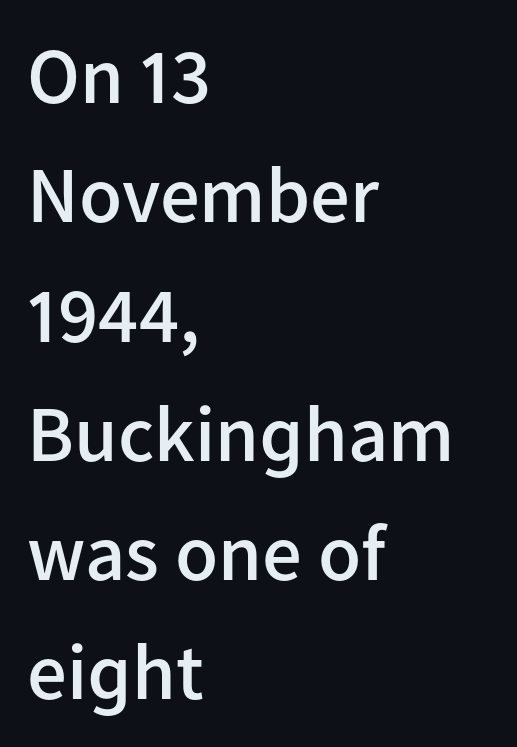
Regarding leading, the lines here are spaced in the standard way. The lettering holds an erect, upright posture throughout. No extra tracking has been applied to these lines. Every letter is mildly thick-stroked: semibold rather than bold. Where is the straight margin? On the left.
